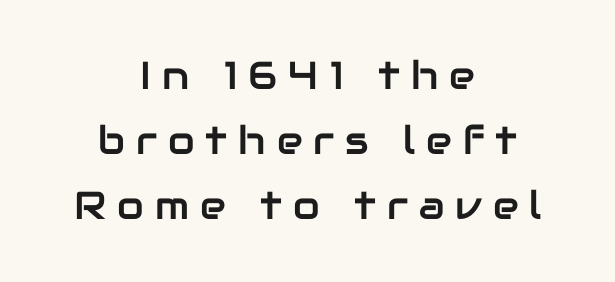
The image shows 39 px sans-serif type, upright; set centered, normal line spacing (1.67x), unusually wide letter spacing (+0.28 em), not underlined; low stroke contrast and a medium x-height.
